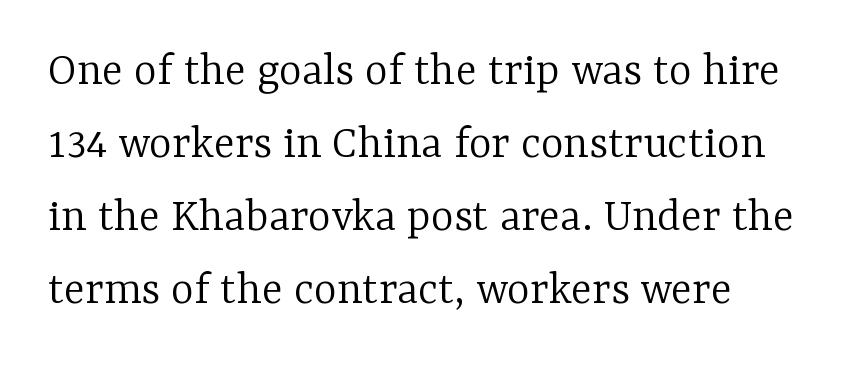
{"serif": "yes", "italic": "no", "bold": "no", "weight": "light", "width": "normal", "stroke_contrast": "low", "x_height": "medium", "monospaced": "no", "underline": "no", "line_spacing": "normal", "line_spacing_ratio": 1.49, "letter_spacing": "normal", "letter_spacing_em": 0.0, "glyph_px": 49}
